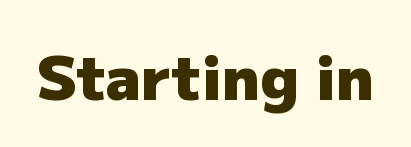
Q: Is the text bold? A: Yes.
Q: Is the text italic (slanted)? A: No, it is upright.
Q: Is the typeface a serif or a sans-serif typeface? A: Sans-serif.
Q: Is the text underlined? A: No.
Q: Is the spacing between letters normal or unusually wide? A: Normal.
Q: Width (condensed, normal, or wide)? A: Normal.
Q: Stroke contrast? A: Low.
Q: x-height? A: Medium.
Q: Monospaced? A: No.
